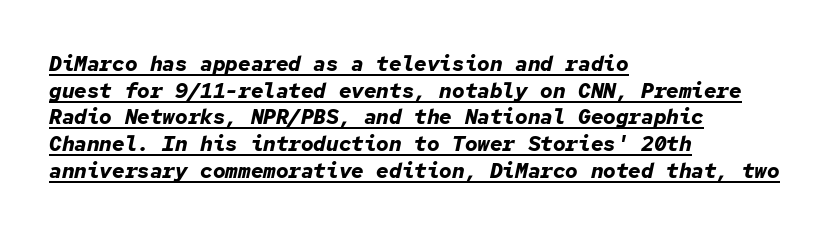
Q: Is the text bold? A: Yes.
Q: Is the text italic (slanted)? A: Yes, it leans right by about 12 degrees.
Q: Is the text underlined? A: Yes.
Q: How is the paragraph aligned? A: Left-aligned.
Q: Is the spacing between letters normal or unusually wide? A: Normal.
Q: Is the spacing between lines tight, normal or loose? A: Normal.
